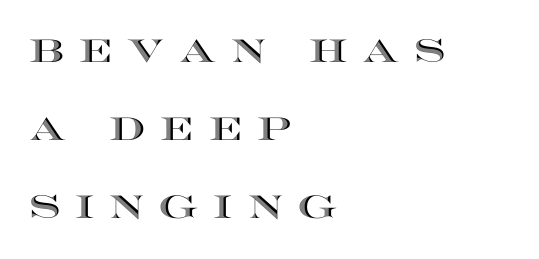
The image shows 32 px wide type, upright; set left-aligned, loose line spacing (2.43x), unusually wide letter spacing (+0.47 em), not underlined; a large x-height.
